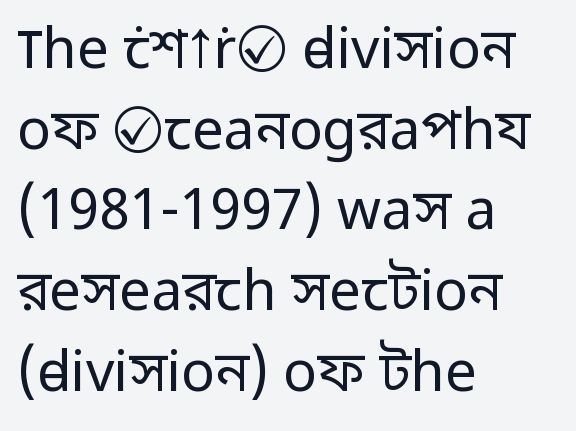
The type is set solid horizontally, with unmodified tracking. The typography opts for an upright posture over an oblique one. The typeface chosen for these lines omits serifs. The passage shown is typed in a proportional face where columns would drift. Weight: not bold — regular or lighter.
